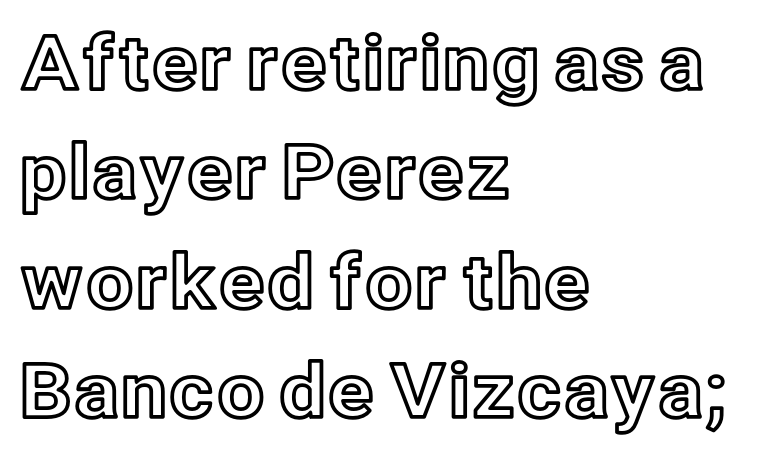
The image shows 75 px text type, upright; set left-aligned, normal line spacing (1.46x), normal letter spacing, not underlined; a medium x-height.
